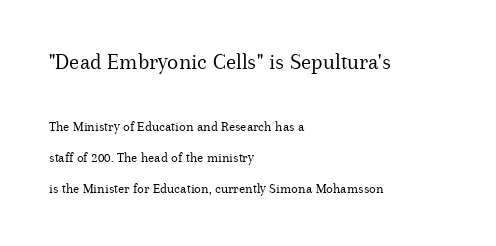
The image shows 23 px text type, upright; set left-aligned, loose line spacing (2.2x), normal letter spacing, not underlined; the first (top) block is 1.64x larger.
